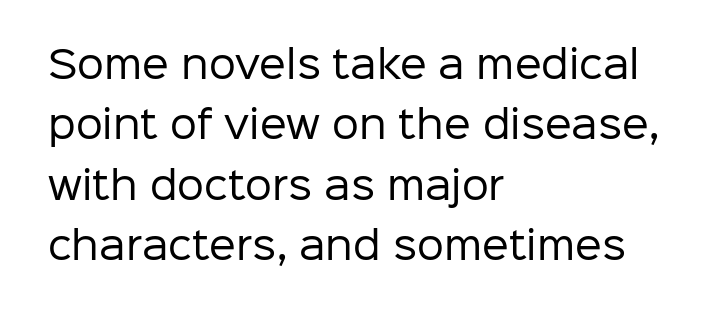
Q: Is the text bold? A: No.
Q: Is the text italic (slanted)? A: No, it is upright.
Q: Is the typeface a serif or a sans-serif typeface? A: Sans-serif.
Q: Is the text underlined? A: No.
Q: How is the paragraph aligned? A: Left-aligned.
Q: Is the spacing between letters normal or unusually wide? A: Normal.
Q: Is the spacing between lines tight, normal or loose? A: Normal.
Q: Width (condensed, normal, or wide)? A: Normal.
Q: Stroke contrast? A: Low.
Q: x-height? A: Medium.
Q: Monospaced? A: No.
